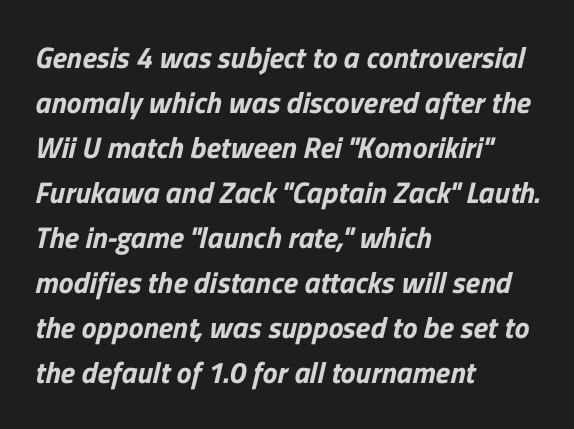
Each word holds together tightly as a unit, with standard inter-letter gaps. These lines are rendered in a variable-pitch font. Line spacing here is normal. Nope, no serifs anywhere on these letters. Check under the words: just untouched page.
